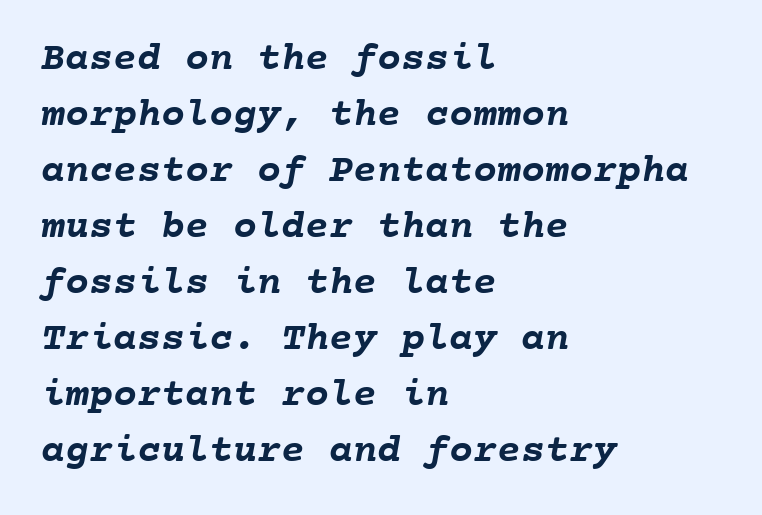
The image shows 40 px semibold type, monospaced; set left-aligned, normal line spacing (1.4x), normal letter spacing, not underlined; low stroke contrast and a medium x-height.
